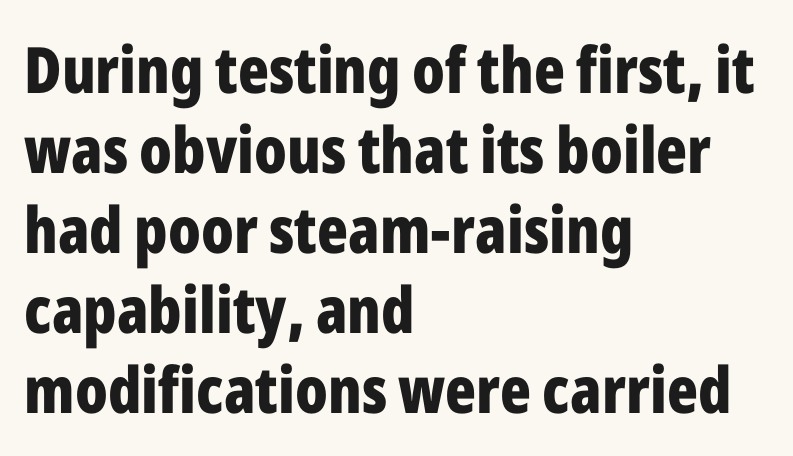
{"serif": "no", "italic": "no", "bold": "yes", "weight": "bold", "width": "condensed", "stroke_contrast": "low", "x_height": "medium", "monospaced": "no", "underline": "no", "align": "left", "line_spacing": "normal", "line_spacing_ratio": 1.25, "letter_spacing": "normal", "letter_spacing_em": 0.0, "glyph_px": 64}
